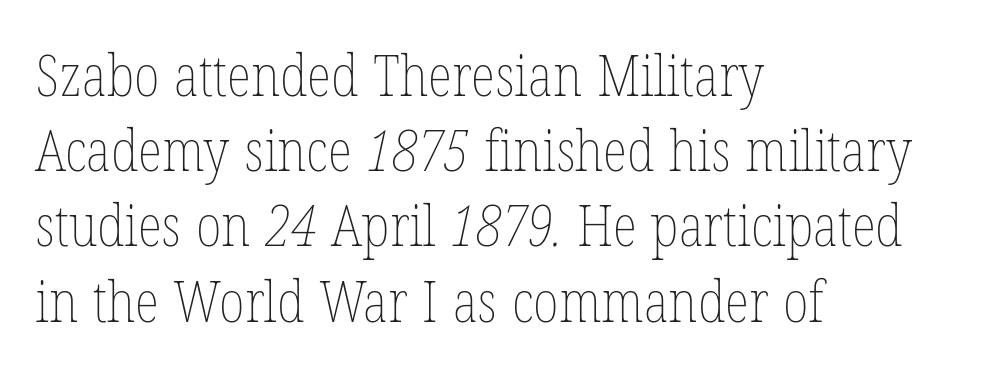
{"bold": "no", "weight": "thin", "width": "condensed", "stroke_contrast": "low", "x_height": "medium", "monospaced": "no", "underline": "no", "align": "left", "line_spacing": "normal", "line_spacing_ratio": 1.32, "letter_spacing": "normal", "letter_spacing_em": 0.0, "glyph_px": 57}
